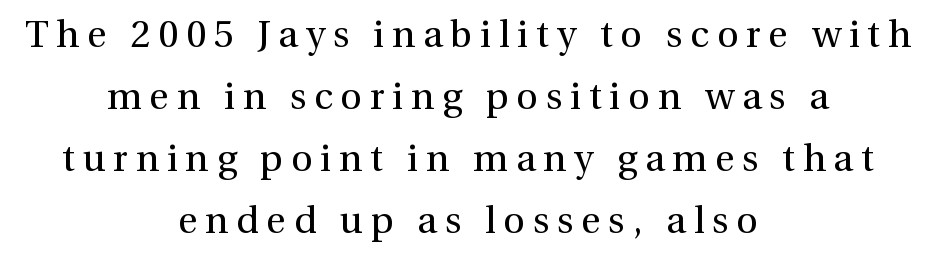
The image shows 38 px regular-weight serif type, upright; set centered, normal line spacing (1.63x), unusually wide letter spacing (+0.2 em), not underlined; a medium x-height.
